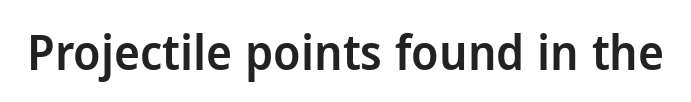
These lines are composed in type without serifs. Bare-footed words on every line. Each letter keeps its own natural width here, so spacing adapts to shape. Designer's note — italics off, roman on. Spacing between characters is what you'd get straight out of the box. Heft: intermediate — a semibold.
